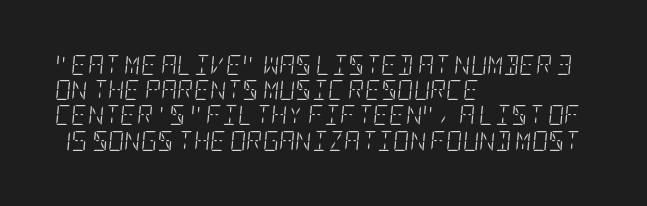
The image shows 20 px text type, italic (leaning right); set left-aligned, normal line spacing (1.26x), normal letter spacing, not underlined.
